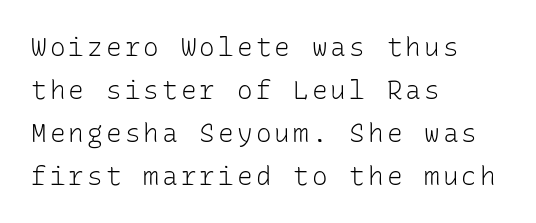
The image shows 26 px text type, upright; set left-aligned, normal line spacing (1.65x), not underlined.
